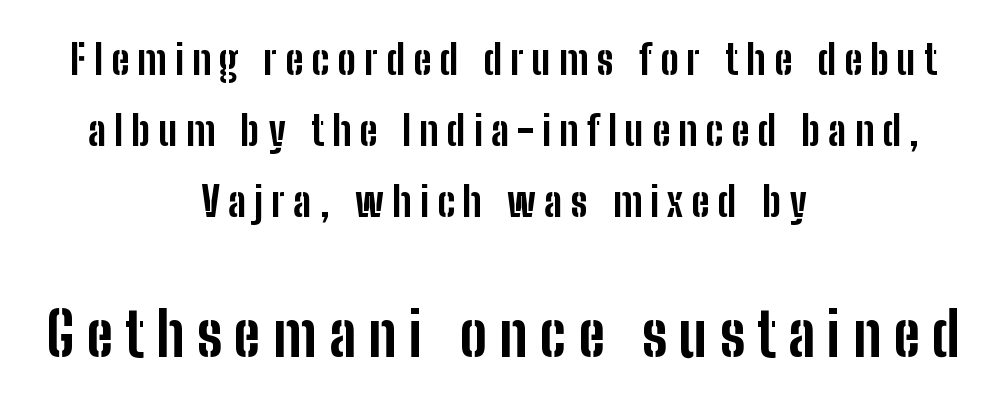
{"serif": "no", "italic": "no", "bold": "yes", "weight": "bold", "width": "condensed", "stroke_contrast": "low", "x_height": "medium", "monospaced": "no", "underline": "no", "align": "center", "line_spacing_ratio": 1.73, "letter_spacing": "wide", "letter_spacing_em": 0.2, "larger_block": "second", "size_ratio": 1.49, "glyph_px": 61}
